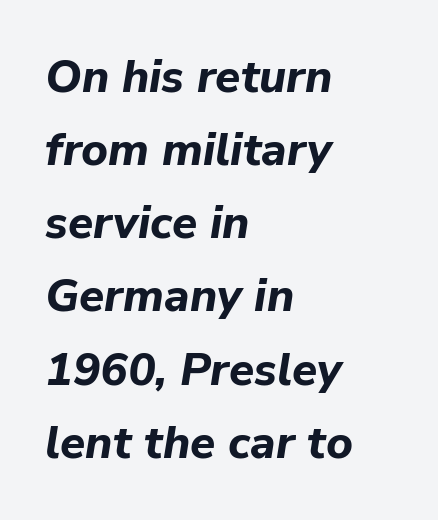
The image shows 46 px bold type, italic (leaning right); set left-aligned, normal line spacing (1.59x), normal letter spacing, not underlined; low stroke contrast and a medium x-height.
